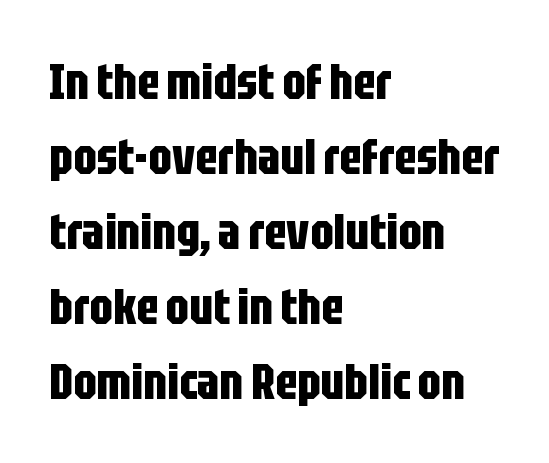
Q: Is the text bold? A: Yes.
Q: Is the text italic (slanted)? A: No, it is upright.
Q: Is the typeface a serif or a sans-serif typeface? A: Sans-serif.
Q: Is the text underlined? A: No.
Q: How is the paragraph aligned? A: Left-aligned.
Q: Is the spacing between letters normal or unusually wide? A: Normal.
Q: Is the spacing between lines tight, normal or loose? A: Normal.
Q: Width (condensed, normal, or wide)? A: Condensed.
Q: Stroke contrast? A: Low.
Q: x-height? A: Large.
Q: Monospaced? A: No.
